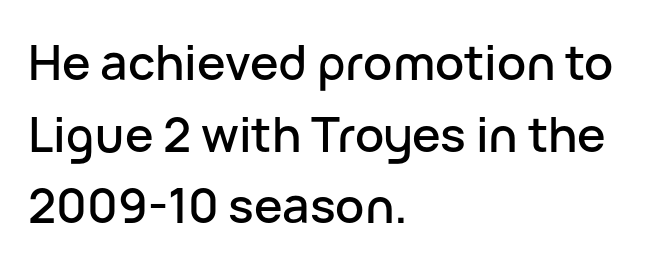
{"serif": "no", "italic": "no", "width": "normal", "stroke_contrast": "low", "x_height": "medium", "monospaced": "no", "underline": "no", "align": "left", "line_spacing": "normal", "line_spacing_ratio": 1.49, "letter_spacing": "normal", "letter_spacing_em": 0.0, "glyph_px": 48}
